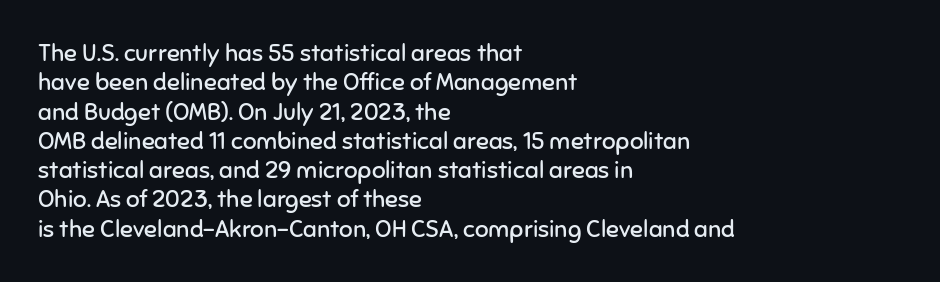
{"italic": "no", "bold": "no", "underline": "no", "align": "left", "line_spacing_ratio": 1.22, "letter_spacing": "normal", "letter_spacing_em": 0.0, "glyph_px": 24}
